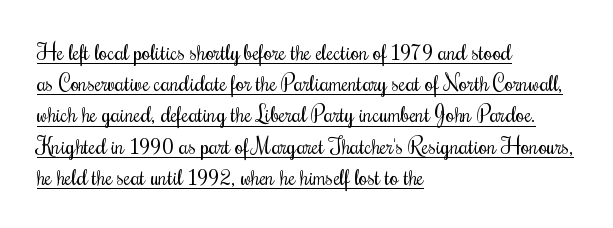
Q: Is the text bold? A: No.
Q: Is the text italic (slanted)? A: Yes.
Q: Is the text underlined? A: Yes.
Q: How is the paragraph aligned? A: Left-aligned.
Q: Is the spacing between letters normal or unusually wide? A: Normal.
Q: Is the spacing between lines tight, normal or loose? A: Normal.
